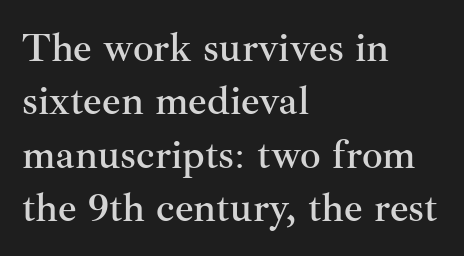
The image shows 41 px serif type, upright; set left-aligned, normal line spacing (1.3x), normal letter spacing, not underlined; medium stroke contrast and a small x-height.
